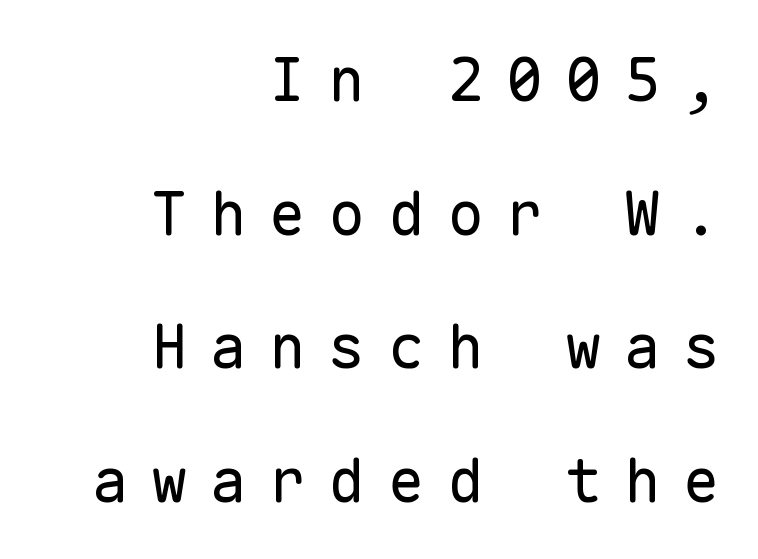
{"serif": "no", "italic": "no", "bold": "no", "weight": "regular", "width": "normal", "stroke_contrast": "low", "x_height": "medium", "monospaced": "yes", "underline": "no", "align": "right", "line_spacing": "loose", "line_spacing_ratio": 2.19, "letter_spacing": "wide", "letter_spacing_em": 0.37, "glyph_px": 61}
